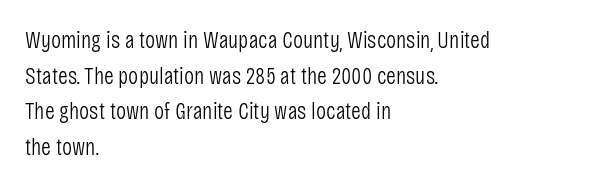
The image shows 24 px text type, upright; set left-aligned, normal line spacing (1.48x), normal letter spacing, not underlined.
